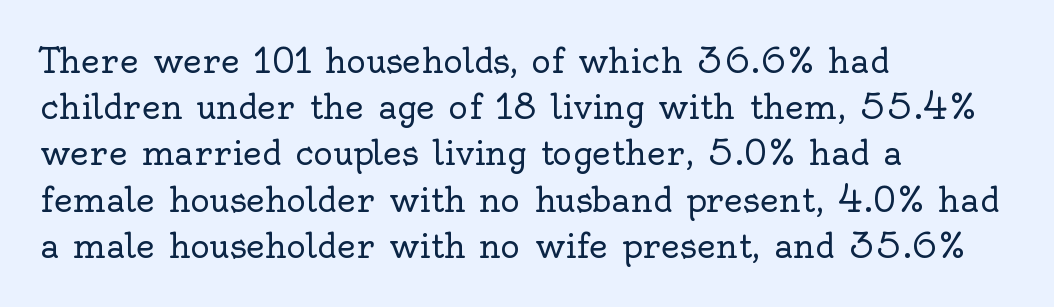
Decoration check: the copy has no underline. In terms of posture, this sample is upright. The designer left line spacing at the default. Visually the block forms a straight wall on the left and a jagged coastline on the right.
